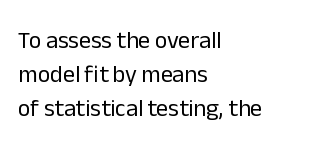
The image shows 24 px text type, upright; set left-aligned, normal line spacing (1.42x), normal letter spacing, not underlined.
